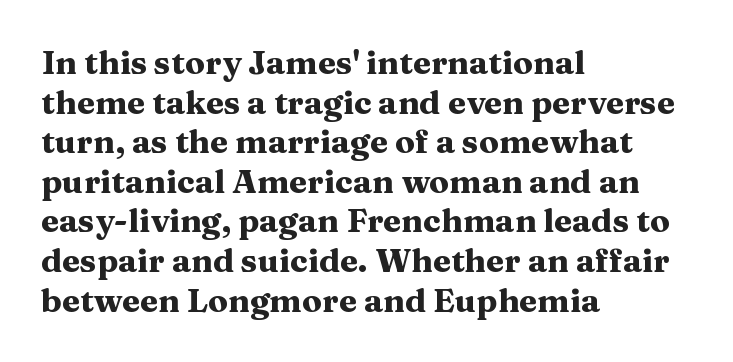
{"serif": "yes", "italic": "no", "bold": "yes", "weight": "heavy", "width": "wide", "stroke_contrast": "medium", "x_height": "medium", "monospaced": "no", "underline": "no", "align": "left", "line_spacing_ratio": 1.2, "letter_spacing": "normal", "letter_spacing_em": 0.0, "glyph_px": 33}
